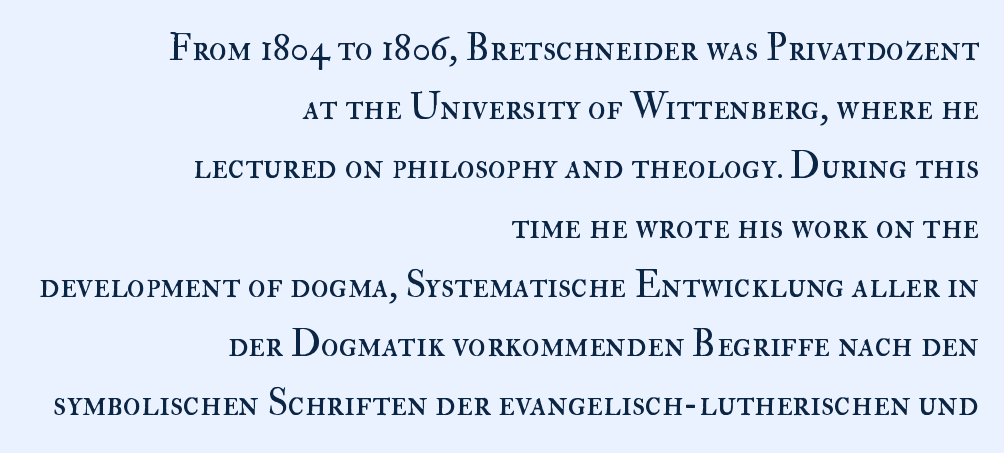
The tracking reads as untouched default to a designer's eye. Whoever set this chose a conventional vertical rhythm. Leftover space on each line is placed entirely before the opening word. Each letter keeps its own natural width here, so spacing adapts to shape.
